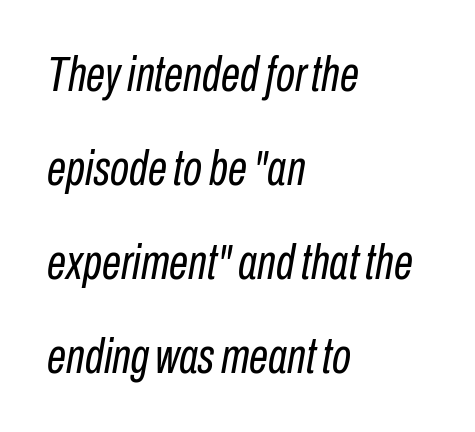
The image shows 49 px regular-weight, condensed type, italic (leaning right); set left-aligned, loose line spacing (1.92x), normal letter spacing, not underlined; low stroke contrast and a medium x-height.
